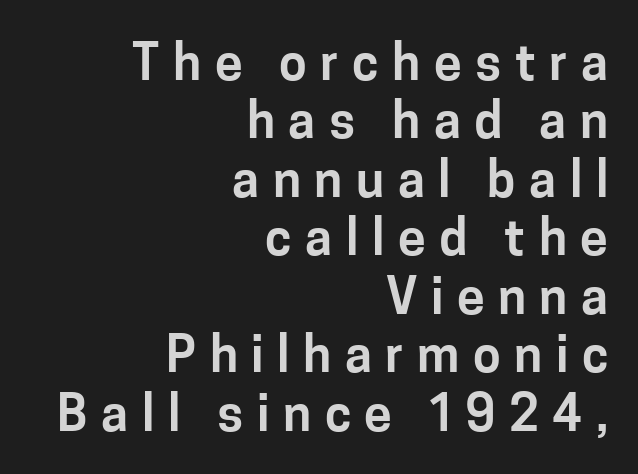
Underline: absent. Stroke terminals: plain, sans-serif. In CSS terms this would be text-align: right. Nope, not italic — everything's standing straight. Students, note that the glyphs here are deliberately spaced far apart. Is this a fixed-width face? No — the glyphs have proportional, varying widths.
